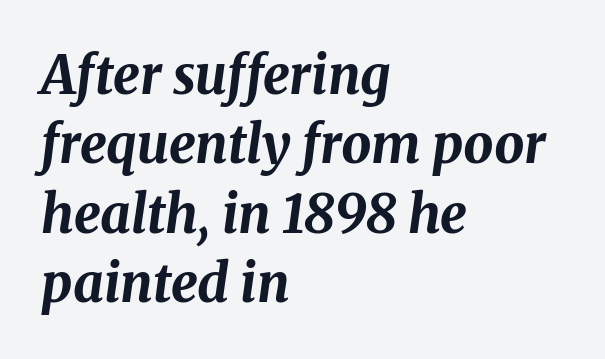
Alignment: flush left. Strokes here are thick enough to call this a true bold. Characters follow at the spacing the type designer built in. The passage shown is typed in a proportional face where columns would drift.
